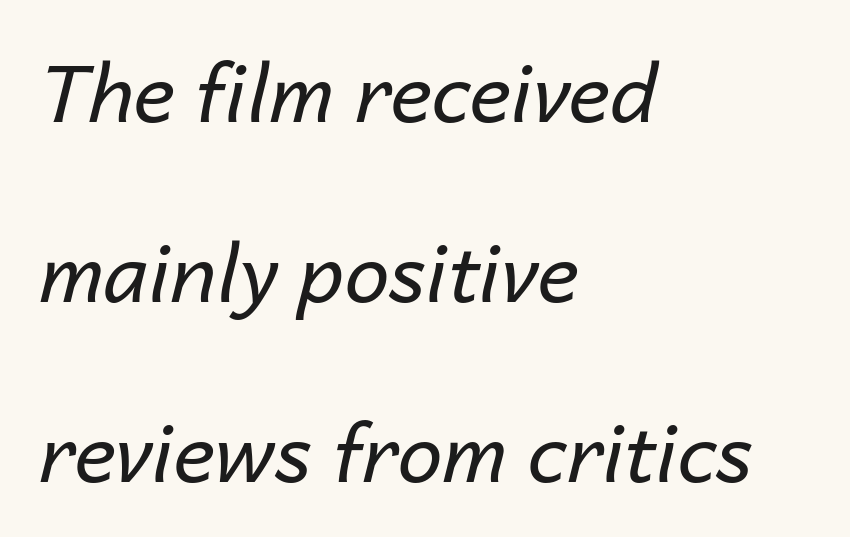
{"italic": "yes", "lean": "right", "slant_degrees": 14, "bold": "no", "weight": "regular", "width": "normal", "stroke_contrast": "low", "x_height": "medium", "monospaced": "no", "underline": "no", "align": "left", "line_spacing": "loose", "line_spacing_ratio": 2.25, "letter_spacing": "normal", "letter_spacing_em": 0.0, "glyph_px": 80}
